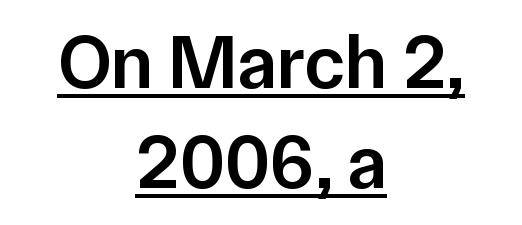
Q: Is the text bold? A: Semi-bold.
Q: Is the text italic (slanted)? A: No, it is upright.
Q: Is the typeface a serif or a sans-serif typeface? A: Sans-serif.
Q: Is the text underlined? A: Yes.
Q: How is the paragraph aligned? A: Centered.
Q: Is the spacing between letters normal or unusually wide? A: Normal.
Q: Is the spacing between lines tight, normal or loose? A: Normal.
Q: Width (condensed, normal, or wide)? A: Normal.
Q: Stroke contrast? A: Low.
Q: x-height? A: Medium.
Q: Monospaced? A: No.
